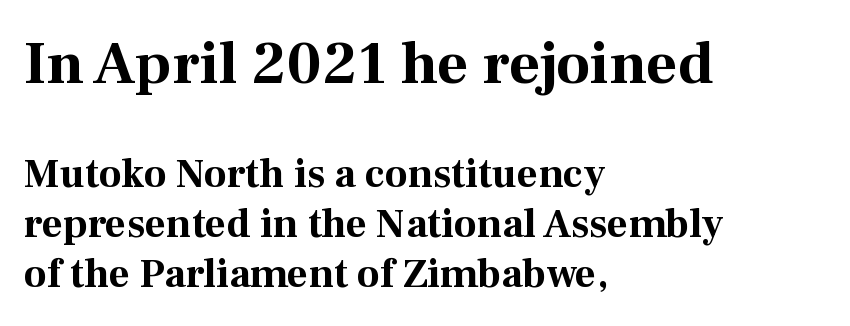
Q: Is the text bold? A: Yes.
Q: Is the text italic (slanted)? A: No, it is upright.
Q: Is the typeface a serif or a sans-serif typeface? A: Serif.
Q: Is the text underlined? A: No.
Q: How is the paragraph aligned? A: Left-aligned.
Q: Is the spacing between letters normal or unusually wide? A: Normal.
Q: Which block of text is set in a larger size, the first (top) or the second (bottom)? A: The first (top) one.
Q: Width (condensed, normal, or wide)? A: Normal.
Q: Stroke contrast? A: Medium.
Q: x-height? A: Medium.
Q: Monospaced? A: No.
